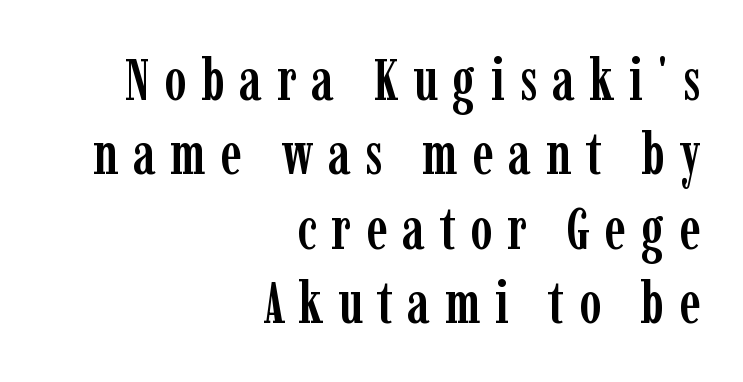
Words appear elongated and porous because spacing is wide. A typesetter would call this proportional, since set widths differ per character. The ragged edge is on the left, which tells us the setting is flush right. Unlike a clean sans, this face finishes its strokes with serifs.
